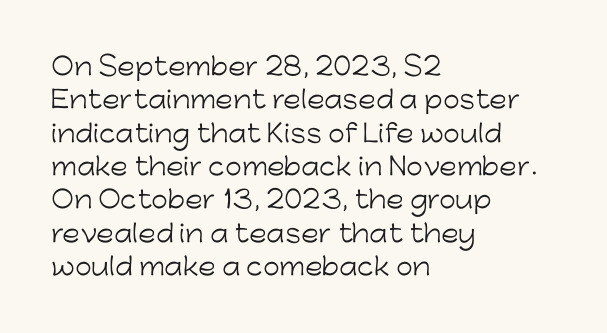
The image shows 24 px text type, upright; set left-aligned, normal line spacing (1.39x), normal letter spacing, not underlined.
